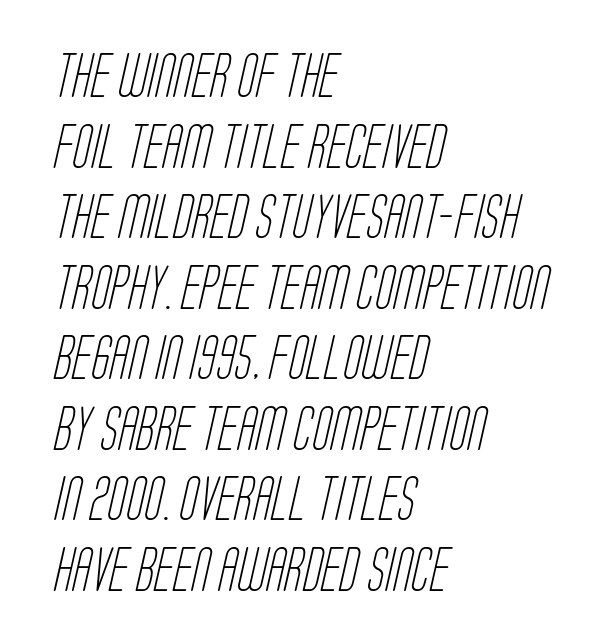
Q: Is the text bold? A: No.
Q: Is the typeface a serif or a sans-serif typeface? A: Sans-serif.
Q: Is the text underlined? A: No.
Q: How is the paragraph aligned? A: Left-aligned.
Q: Is the spacing between letters normal or unusually wide? A: Normal.
Q: Is the spacing between lines tight, normal or loose? A: Normal.
Q: Width (condensed, normal, or wide)? A: Condensed.
Q: Stroke contrast? A: Low.
Q: x-height? A: Large.
Q: Monospaced? A: No.
